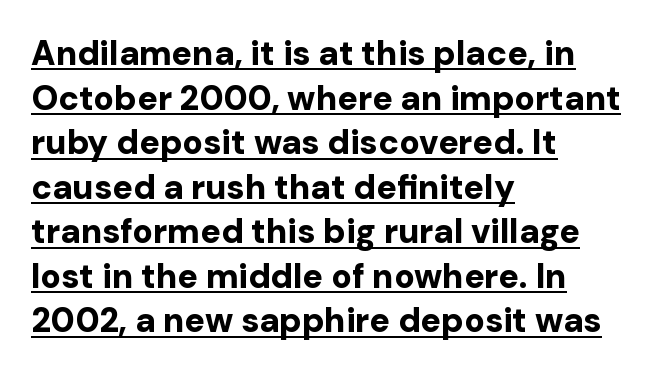
The image shows 34 px bold sans-serif type, upright; set left-aligned, normal line spacing (1.31x), normal letter spacing, underlined; low stroke contrast and a medium x-height.
